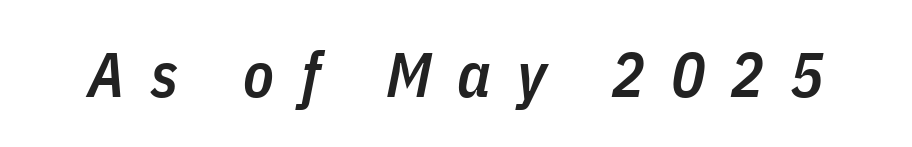
The image shows 63 px semibold, condensed type, italic (leaning right); set unusually wide letter spacing (+0.41 em), not underlined; low stroke contrast and a medium x-height.
